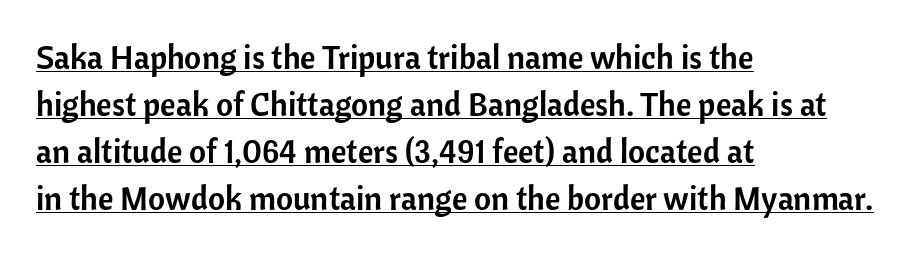
Q: Is the text italic (slanted)? A: No, it is upright.
Q: Is the typeface a serif or a sans-serif typeface? A: Sans-serif.
Q: Is the text underlined? A: Yes.
Q: How is the paragraph aligned? A: Left-aligned.
Q: Is the spacing between letters normal or unusually wide? A: Normal.
Q: Is the spacing between lines tight, normal or loose? A: Normal.
Q: Width (condensed, normal, or wide)? A: Normal.
Q: Stroke contrast? A: Low.
Q: x-height? A: Medium.
Q: Monospaced? A: No.
